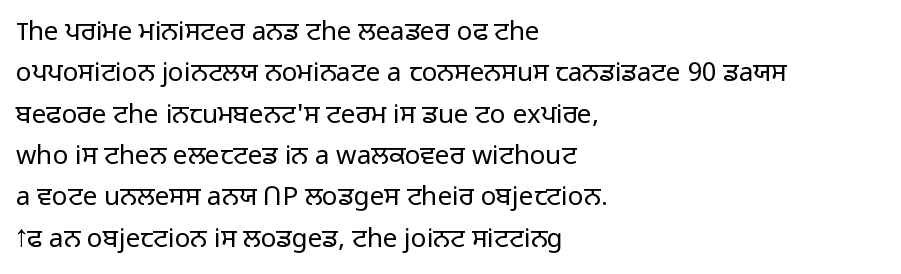
Q: Is the text bold? A: No.
Q: Is the text italic (slanted)? A: No, it is upright.
Q: Is the text underlined? A: No.
Q: How is the paragraph aligned? A: Left-aligned.
Q: Is the spacing between letters normal or unusually wide? A: Normal.
Q: Is the spacing between lines tight, normal or loose? A: Normal.
